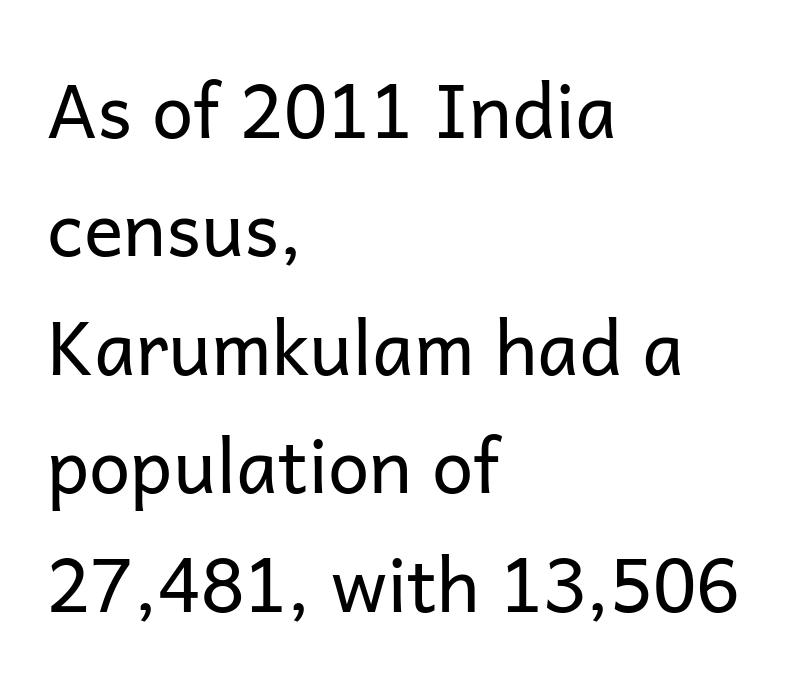
Q: Is the text bold? A: No.
Q: Is the text italic (slanted)? A: No, it is upright.
Q: Is the typeface a serif or a sans-serif typeface? A: Sans-serif.
Q: Is the text underlined? A: No.
Q: How is the paragraph aligned? A: Left-aligned.
Q: Is the spacing between letters normal or unusually wide? A: Normal.
Q: Is the spacing between lines tight, normal or loose? A: Normal.
Q: Width (condensed, normal, or wide)? A: Normal.
Q: Stroke contrast? A: Low.
Q: x-height? A: Medium.
Q: Monospaced? A: No.
